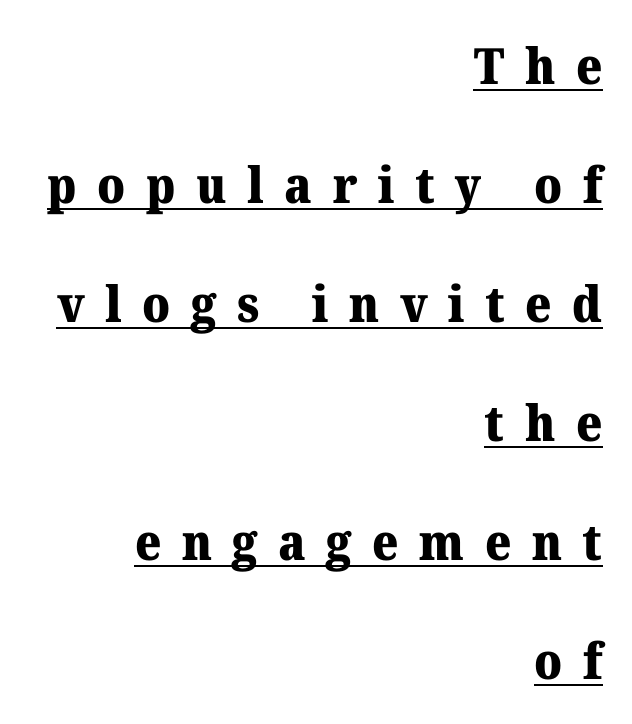
Decoration check: the copy is underlined. Bold? Absolutely — the strokes are thick and heavy. The typography opts for an upright posture over an oblique one. The paragraph has a hard right edge and a soft left edge. The passage shown is typed in a proportional face where columns would drift. Someone cranked the tracking dial way up on this one.
